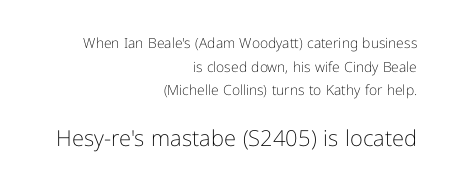
{"italic": "no", "bold": "no", "underline": "no", "align": "right", "line_spacing": "normal", "line_spacing_ratio": 1.69, "letter_spacing": "normal", "letter_spacing_em": 0.0, "larger_block": "second", "size_ratio": 1.57, "glyph_px": 22}
